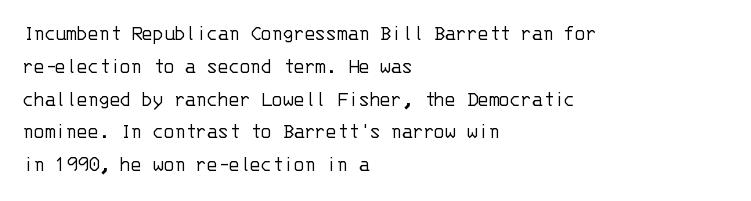
Q: Is the text bold? A: No.
Q: Is the text italic (slanted)? A: No, it is upright.
Q: Is the text underlined? A: No.
Q: How is the paragraph aligned? A: Left-aligned.
Q: Is the spacing between letters normal or unusually wide? A: Normal.
Q: Is the spacing between lines tight, normal or loose? A: Normal.
